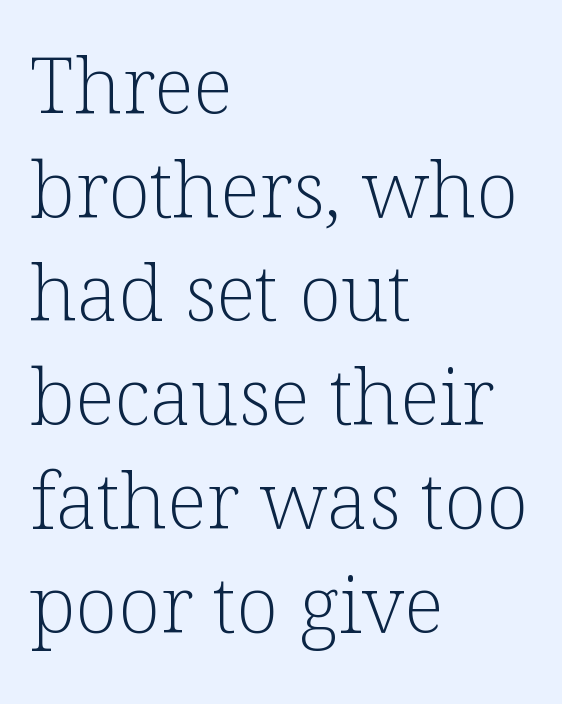
{"serif": "yes", "italic": "no", "bold": "no", "weight": "light", "width": "normal", "stroke_contrast": "low", "x_height": "medium", "monospaced": "no", "underline": "no", "align": "left", "line_spacing": "normal", "line_spacing_ratio": 1.33, "letter_spacing": "normal", "letter_spacing_em": 0.0, "glyph_px": 78}
